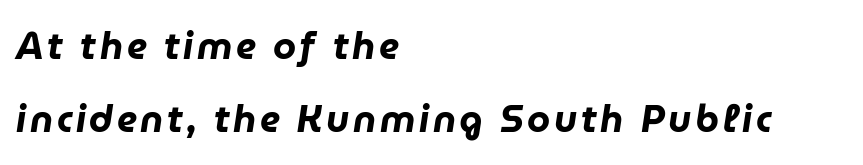
Posture: slanted. The face used here is proportionally spaced, like ordinary book or web type. Strokes here are thick enough to call this a true bold. If you measured baseline to baseline, you'd find a long distance. The passage is arranged the way most books set body copy — flush left.
